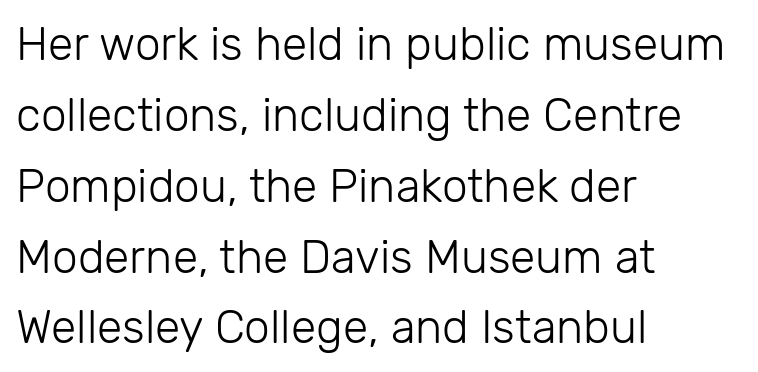
The lettering stays uniformly vertical, giving the passage a roman look. Inter-character spacing is left at the font's built-in metrics. Notice how descenders clear the ascenders below comfortably — that's standard leading. Is this a fixed-width face? No — the glyphs have proportional, varying widths.
